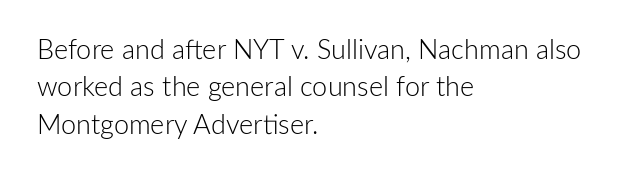
{"italic": "no", "bold": "no", "underline": "no", "align": "left", "line_spacing": "normal", "line_spacing_ratio": 1.38, "letter_spacing": "normal", "letter_spacing_em": 0.0, "glyph_px": 27}
